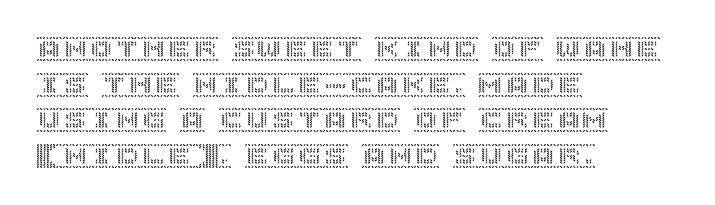
Compared with a centered layout, this one pins lines to the left instead. These lines were composed using upright roman letters. The type is set solid horizontally, with unmodified tracking. Vertical spacing — default. A bare baseline throughout the passage.
